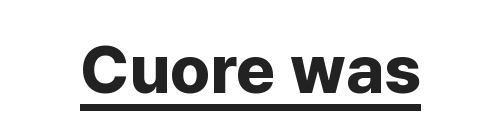
Caption: lettering with a line underneath. The letters sit at their default tracking, neither squeezed nor spread. I'd describe the lettering as bold — thick and assertive. Every stem runs plumb, perpendicular to the baseline.
